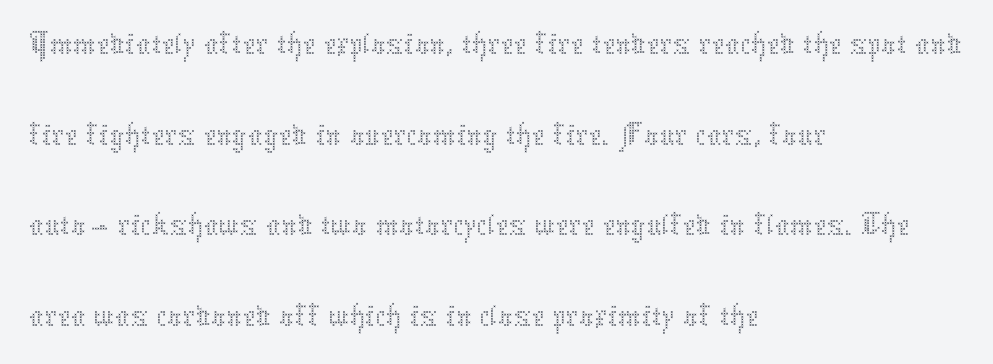
Heft: none added — not bold. Spacing between characters is what you'd get straight out of the box. Lines of text with bare space underneath. The rendering uses natural spacing where letterforms have individual widths.
